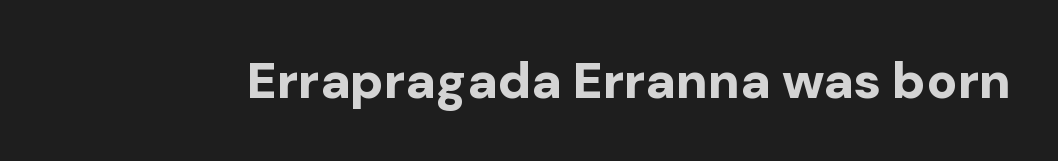
Q: Is the text bold? A: Yes.
Q: Is the text italic (slanted)? A: No, it is upright.
Q: Is the typeface a serif or a sans-serif typeface? A: Sans-serif.
Q: Is the text underlined? A: No.
Q: Is the spacing between letters normal or unusually wide? A: Normal.
Q: Width (condensed, normal, or wide)? A: Normal.
Q: Stroke contrast? A: Low.
Q: x-height? A: Medium.
Q: Monospaced? A: No.
